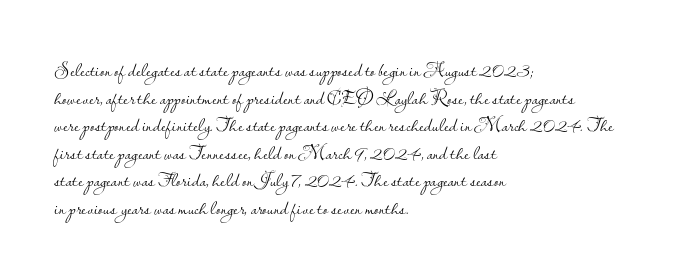
This rendering leaves character spacing at its baseline value. These lines stack with their left ends in a neat column. Reading down the column, the eye jumps a familiar distance to each next line. Stroke mass is kept to a normal reading level or below. No word sits above an underline.
